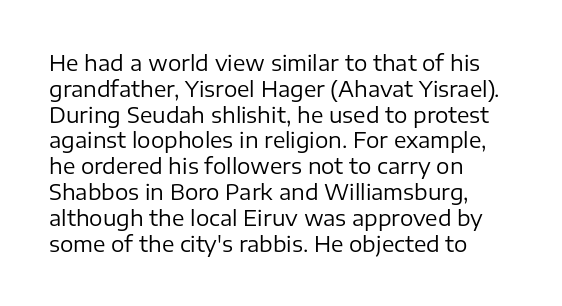
Q: Is the text bold? A: No.
Q: Is the text italic (slanted)? A: No, it is upright.
Q: Is the text underlined? A: No.
Q: How is the paragraph aligned? A: Left-aligned.
Q: Is the spacing between letters normal or unusually wide? A: Normal.
